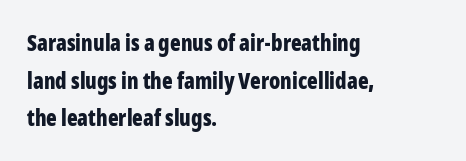
The gaps between neighbouring characters are ordinary and unremarkable. Leftover space on each line is placed entirely after the last word. In terms of posture, this sample is upright. The font is running at its bold setting. Only glyphs here, with clear space below each row.
